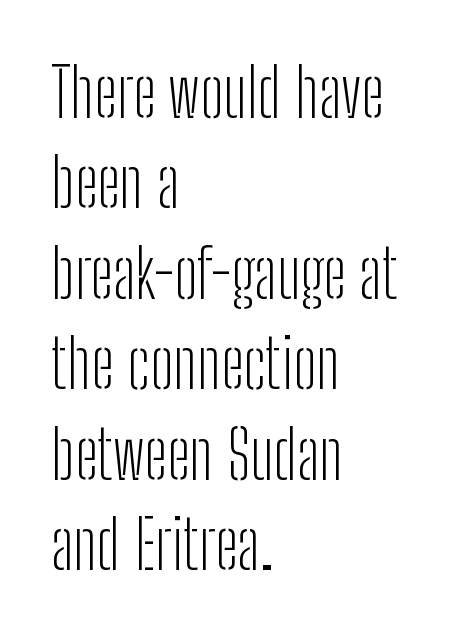
Ascenders rise straight up at ninety degrees. Letterform terminals end flat and unadorned throughout the passage. These lines are rendered in a variable-pitch font. A normal amount of white space separates one row of letters from the next. The foot of each line stays bare and open. Stems here are at most as thick as an everyday book face.
